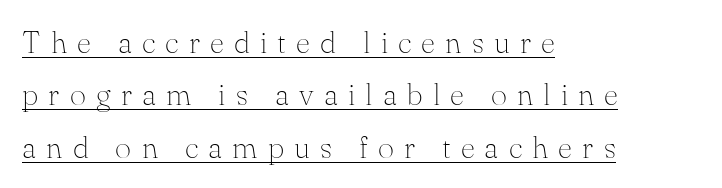
The image shows 31 px thin serif type, upright; set left-aligned, normal line spacing (1.69x), unusually wide letter spacing (+0.33 em), underlined; medium stroke contrast and a small x-height.
